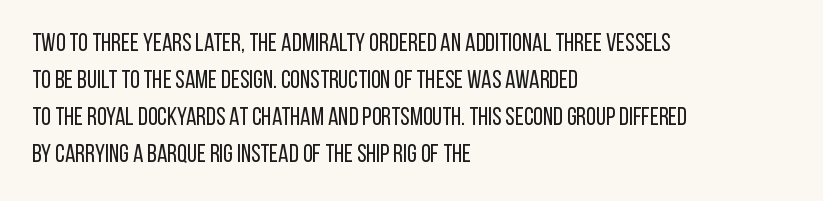
{"italic": "no", "bold": "no", "underline": "no", "align": "left", "line_spacing": "normal", "line_spacing_ratio": 1.48, "letter_spacing": "normal", "letter_spacing_em": 0.0, "glyph_px": 25}
